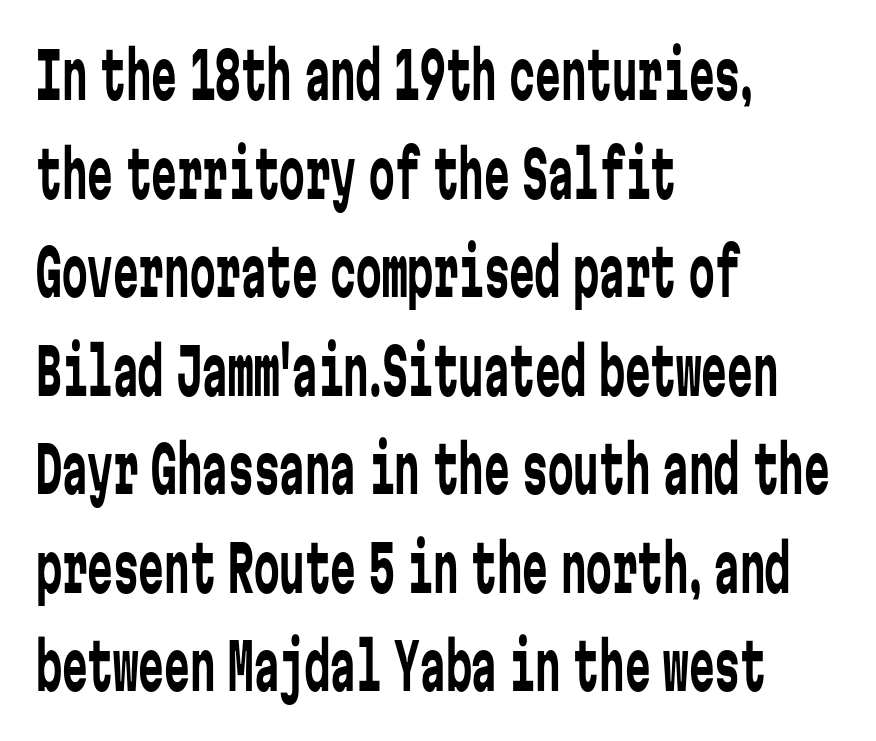
The paragraph has a hard left edge and a soft right edge. The foot of each line stays bare and open. These lines sit exactly where default settings would place them. The letters stand upright; this is a roman face. Spacing verdict: monospaced, one width for all characters.
